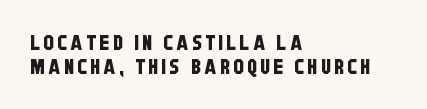
The space beneath each line is pristine and unruled. Reading down the block, your eye returns to a fixed left position each line. The vertical gap from one line to the next is small.
